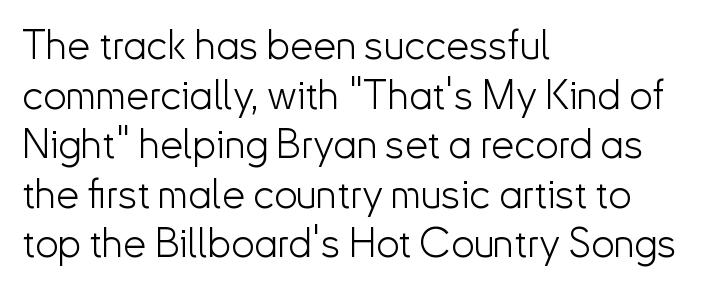
The image shows 41 px light sans-serif type, upright; set left-aligned, line spacing 1.21x, normal letter spacing, not underlined; low stroke contrast and a small x-height.
